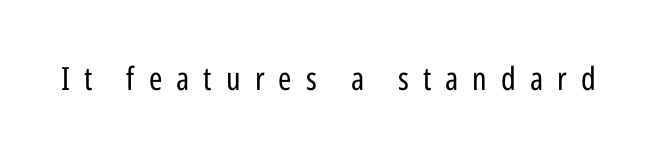
Q: Is the text bold? A: No.
Q: Is the text italic (slanted)? A: No, it is upright.
Q: Is the typeface a serif or a sans-serif typeface? A: Sans-serif.
Q: Is the text underlined? A: No.
Q: Is the spacing between letters normal or unusually wide? A: Unusually wide.
Q: Width (condensed, normal, or wide)? A: Condensed.
Q: Stroke contrast? A: Low.
Q: x-height? A: Medium.
Q: Monospaced? A: No.
